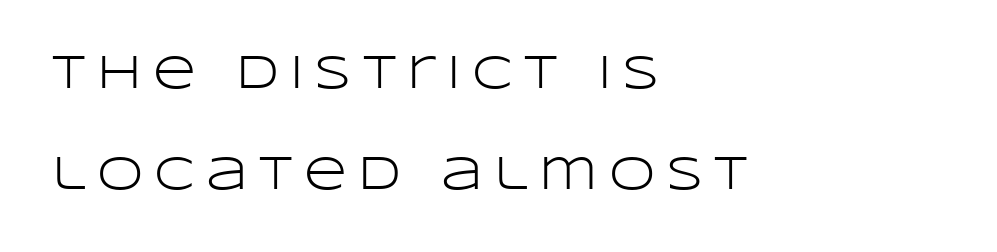
The designer went with a sans here, leaving each stem footless. The leading is generous, giving the passage an open texture. The foot of each line stays bare and open. In terms of posture, this sample is upright.
